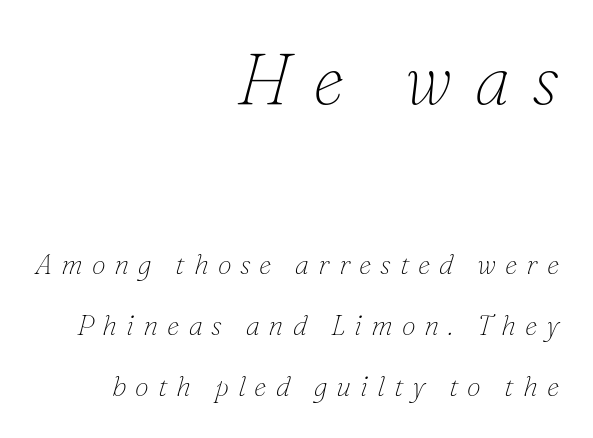
Q: Is the text bold? A: No.
Q: Is the text italic (slanted)? A: Yes, it leans right by about 16 degrees.
Q: Is the typeface a serif or a sans-serif typeface? A: Serif.
Q: Is the text underlined? A: No.
Q: How is the paragraph aligned? A: Right-aligned.
Q: Is the spacing between letters normal or unusually wide? A: Unusually wide.
Q: Is the spacing between lines tight, normal or loose? A: Loose.
Q: Which block of text is set in a larger size, the first (top) or the second (bottom)? A: The first (top) one.
Q: Width (condensed, normal, or wide)? A: Normal.
Q: Stroke contrast? A: Low.
Q: x-height? A: Small.
Q: Monospaced? A: No.
